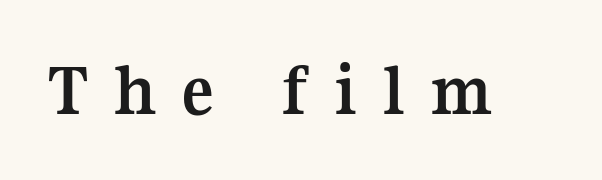
The letters stand straight up with perfectly vertical stems. The rendering uses a bold face; every stroke is thick and dark. Quick note: underline off. Serif or sans? Serif — the stroke terminals have little feet. The face used here is proportionally spaced, like ordinary book or web type.
